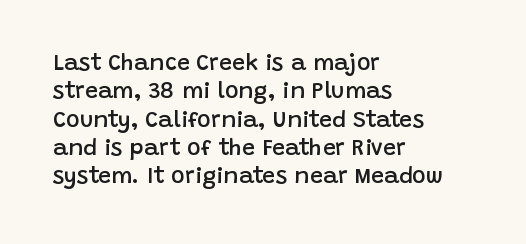
The image shows 23 px text type, upright; set left-aligned, line spacing 1.23x, normal letter spacing, not underlined.
